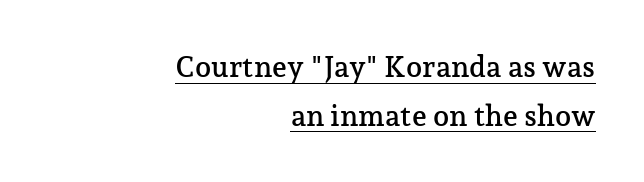
{"serif": "yes", "italic": "no", "width": "normal", "stroke_contrast": "low", "x_height": "medium", "monospaced": "no", "underline": "yes", "align": "right", "line_spacing": "normal", "line_spacing_ratio": 1.68, "letter_spacing": "normal", "letter_spacing_em": 0.0, "glyph_px": 29}
